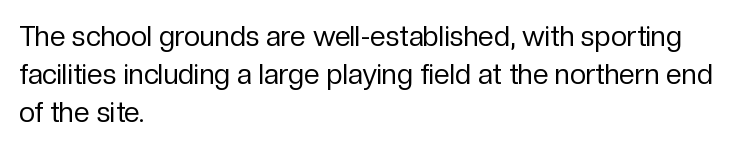
The face used here is rendered with its standard letterfit. Every character sits straight up, as roman type does. Baseline-to-baseline distance is the conventional proportion of letter height. These glyphs show unthickened strokes, regular width or finer. This is sans-serif lettering, the kind often seen on screens and signage. Check the space under the baseline: it is left empty.
